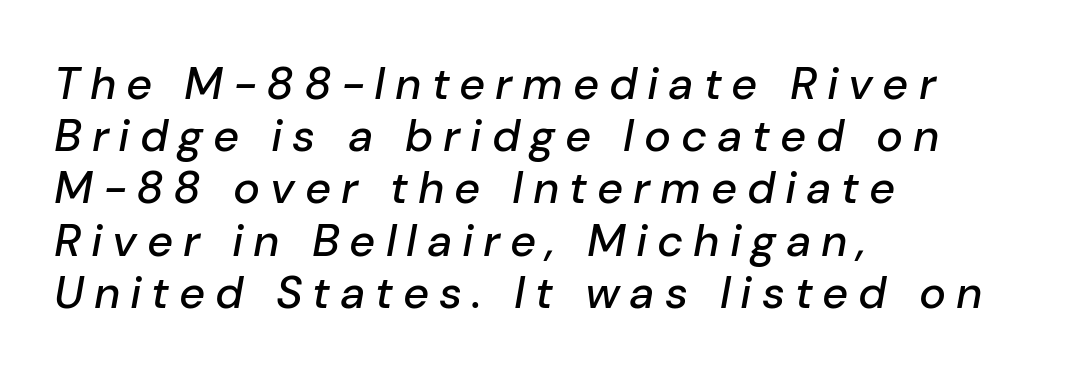
Q: Is the text italic (slanted)? A: Yes, it leans right by about 10 degrees.
Q: Is the text underlined? A: No.
Q: How is the paragraph aligned? A: Left-aligned.
Q: Is the spacing between letters normal or unusually wide? A: Unusually wide.
Q: Width (condensed, normal, or wide)? A: Normal.
Q: Stroke contrast? A: Low.
Q: x-height? A: Medium.
Q: Monospaced? A: No.
